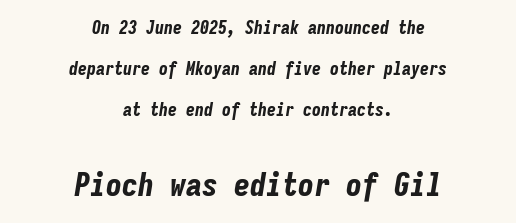
Q: Is the text bold? A: Yes.
Q: Is the text italic (slanted)? A: Yes, it leans right by about 9 degrees.
Q: Is the text underlined? A: No.
Q: How is the paragraph aligned? A: Centered.
Q: Is the spacing between letters normal or unusually wide? A: Normal.
Q: Is the spacing between lines tight, normal or loose? A: Loose.
Q: Which block of text is set in a larger size, the first (top) or the second (bottom)? A: The second (bottom) one.
Q: Width (condensed, normal, or wide)? A: Condensed.
Q: Stroke contrast? A: Low.
Q: x-height? A: Medium.
Q: Monospaced? A: Yes.
